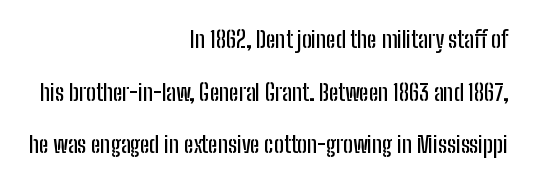
Reading down the block, your eye finds every line finishing at a fixed right position. These lines were composed using upright roman letters. A great deal of white space separates one row of letters from the next. The strip under each line holds only bare page. Nobody touched the tracking dial on this one.
